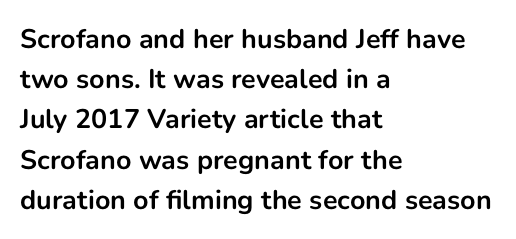
The rag falls on the right side of this text block. The axis of the letterforms is exactly vertical. Descender tails drop into unmarked territory. Inter-character spacing is left at the font's built-in metrics. Heavy, bold letterforms.
